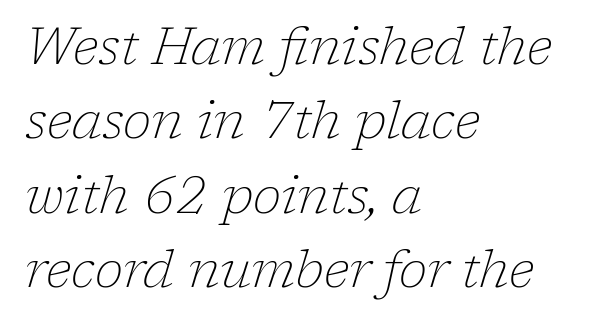
No extra ink here — the face is not bold. Each new line begins a customary step beneath the previous one. There's an unmistakable incline to the writing here. The text block is weighted toward the left margin, trailing off unevenly rightward.
